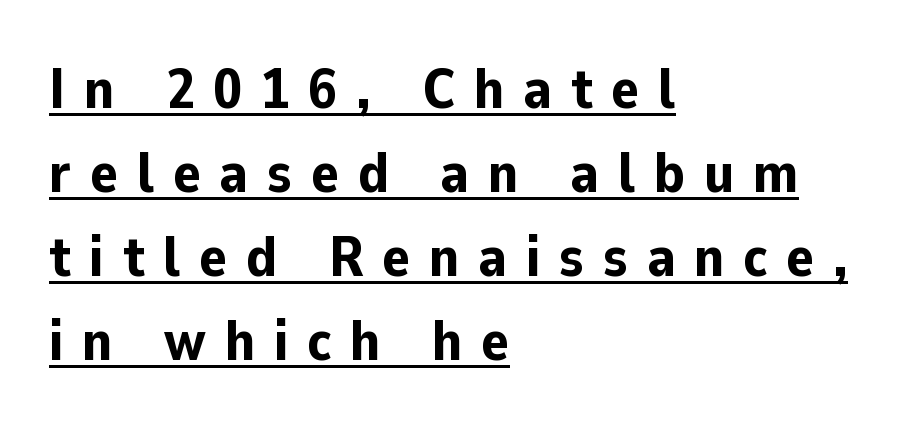
Q: Is the text bold? A: Yes.
Q: Is the text italic (slanted)? A: No, it is upright.
Q: Is the typeface a serif or a sans-serif typeface? A: Sans-serif.
Q: Is the text underlined? A: Yes.
Q: How is the paragraph aligned? A: Left-aligned.
Q: Is the spacing between letters normal or unusually wide? A: Unusually wide.
Q: Is the spacing between lines tight, normal or loose? A: Normal.
Q: Width (condensed, normal, or wide)? A: Normal.
Q: Stroke contrast? A: Low.
Q: x-height? A: Medium.
Q: Monospaced? A: No.
